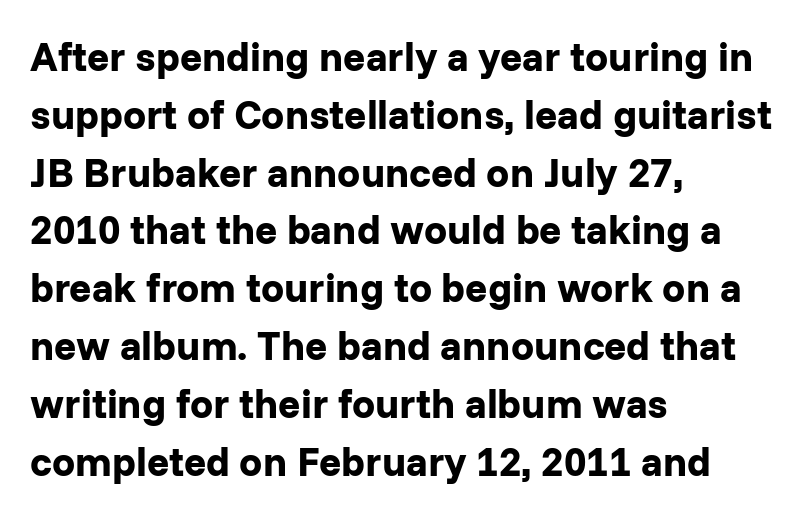
Q: Is the text bold? A: Yes.
Q: Is the text italic (slanted)? A: No, it is upright.
Q: Is the typeface a serif or a sans-serif typeface? A: Sans-serif.
Q: Is the text underlined? A: No.
Q: How is the paragraph aligned? A: Left-aligned.
Q: Is the spacing between letters normal or unusually wide? A: Normal.
Q: Is the spacing between lines tight, normal or loose? A: Normal.
Q: Width (condensed, normal, or wide)? A: Normal.
Q: Stroke contrast? A: Low.
Q: x-height? A: Medium.
Q: Monospaced? A: No.
